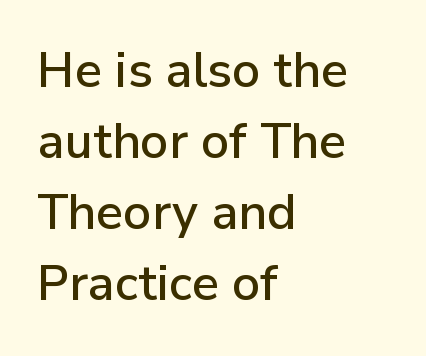
{"serif": "no", "italic": "no", "width": "normal", "stroke_contrast": "low", "x_height": "medium", "monospaced": "no", "underline": "no", "align": "left", "line_spacing": "normal", "line_spacing_ratio": 1.45, "letter_spacing": "normal", "letter_spacing_em": 0.0, "glyph_px": 49}
